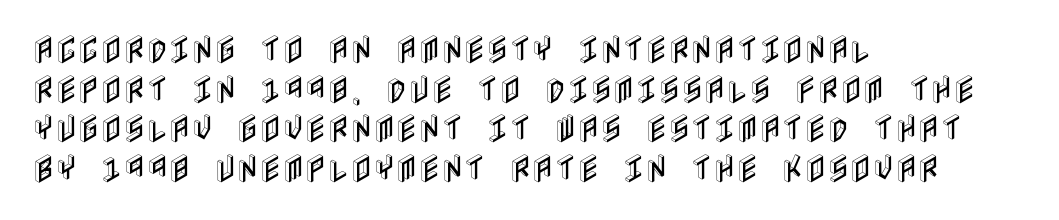
Q: Is the text italic (slanted)? A: No, it is upright.
Q: Is the text underlined? A: No.
Q: How is the paragraph aligned? A: Left-aligned.
Q: Is the spacing between letters normal or unusually wide? A: Normal.
Q: Is the spacing between lines tight, normal or loose? A: Normal.
Q: Width (condensed, normal, or wide)? A: Condensed.
Q: x-height? A: Large.
